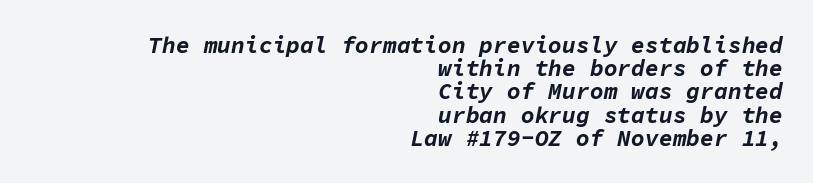
Q: Is the text bold? A: Yes.
Q: Is the text italic (slanted)? A: Yes, it leans right by about 11 degrees.
Q: Is the text underlined? A: No.
Q: How is the paragraph aligned? A: Right-aligned.
Q: Is the spacing between letters normal or unusually wide? A: Normal.
Q: Is the spacing between lines tight, normal or loose? A: Tight.
